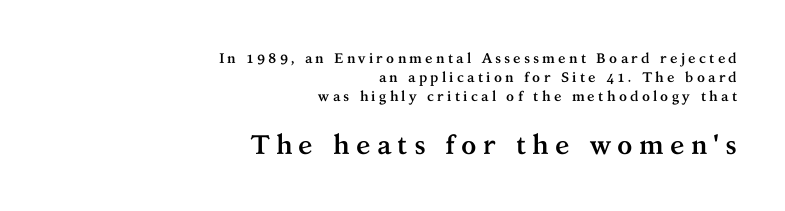
These lines sit exactly where default settings would place them. Plenty of ink on the page — the face is bold. Line ends are locked; line starts wander. Whoever set this made the second block the dominant, larger element. Each word looks stretched out because of the extra space between its letters. Just letters on the line, the space beneath them empty.
